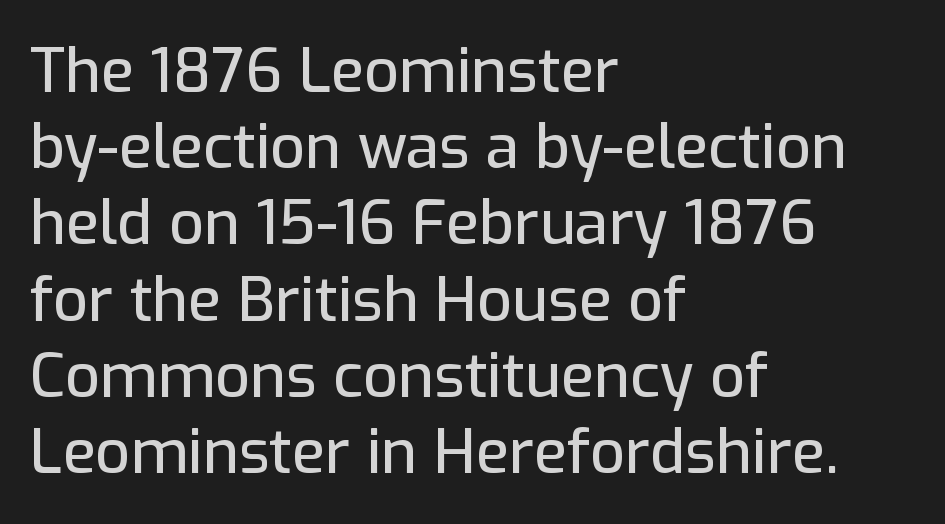
Q: Is the text italic (slanted)? A: No, it is upright.
Q: Is the typeface a serif or a sans-serif typeface? A: Sans-serif.
Q: Is the text underlined? A: No.
Q: How is the paragraph aligned? A: Left-aligned.
Q: Is the spacing between letters normal or unusually wide? A: Normal.
Q: Is the spacing between lines tight, normal or loose? A: Normal.
Q: Width (condensed, normal, or wide)? A: Normal.
Q: Stroke contrast? A: Low.
Q: x-height? A: Medium.
Q: Monospaced? A: No.
